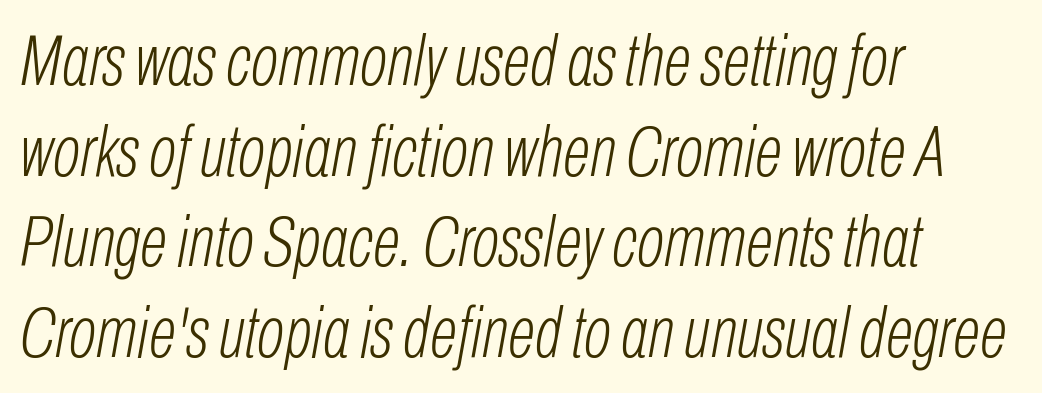
Inter-character spacing is left at the font's built-in metrics. The lines are quadded left. Plain, unruled lines of type. Varying glyph widths throughout — classic text-font behaviour.
